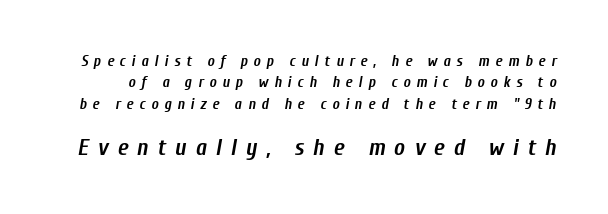
Q: Is the text bold? A: Yes.
Q: Is the text italic (slanted)? A: Yes, it leans right by about 10 degrees.
Q: Is the text underlined? A: No.
Q: Is the spacing between letters normal or unusually wide? A: Unusually wide.
Q: Is the spacing between lines tight, normal or loose? A: Normal.
Q: Which block of text is set in a larger size, the first (top) or the second (bottom)? A: The second (bottom) one.
